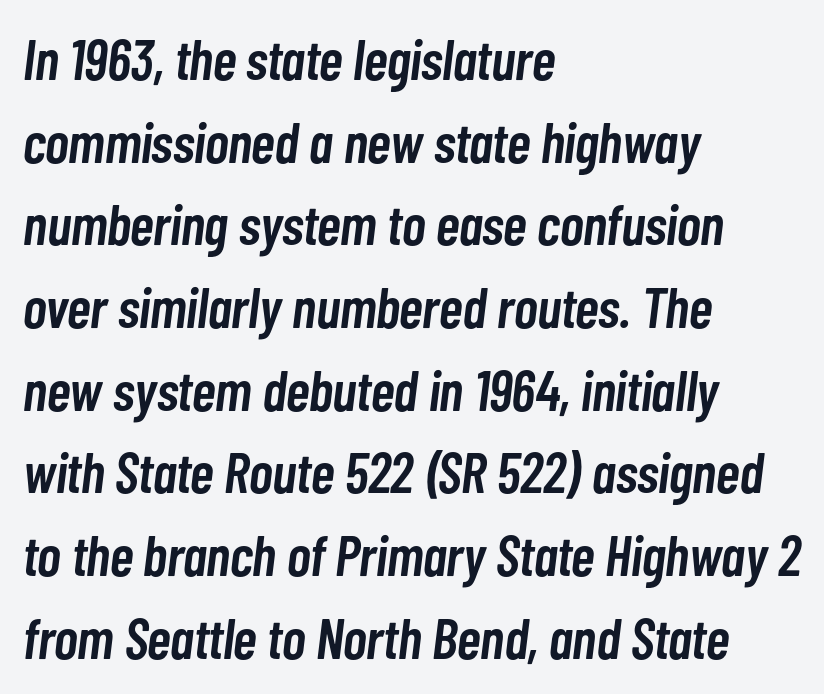
{"italic": "yes", "lean": "right", "slant_degrees": 7, "bold": "semi", "weight": "semibold", "width": "condensed", "stroke_contrast": "low", "x_height": "medium", "monospaced": "no", "underline": "no", "align": "left", "line_spacing": "normal", "line_spacing_ratio": 1.45, "letter_spacing": "normal", "letter_spacing_em": 0.0, "glyph_px": 57}
